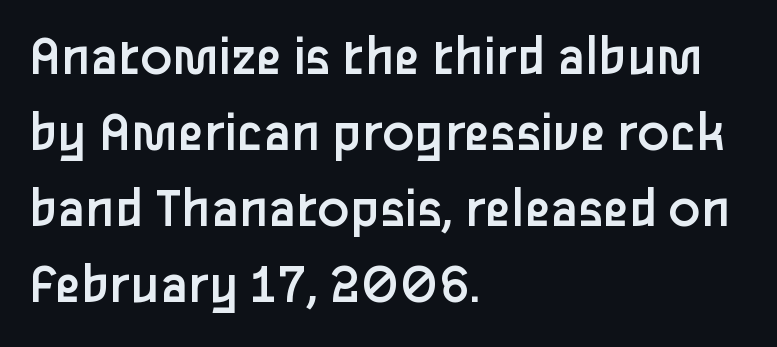
Characters remain perfectly vertical along every line. Default kerning and tracking; the words read as compact shapes. Character widths vary here, with narrow letters taking less room than wide ones. These lines stack with their left ends in a neat column. Regular leading. The weight would be labelled regular, book, light, or lighter still.
